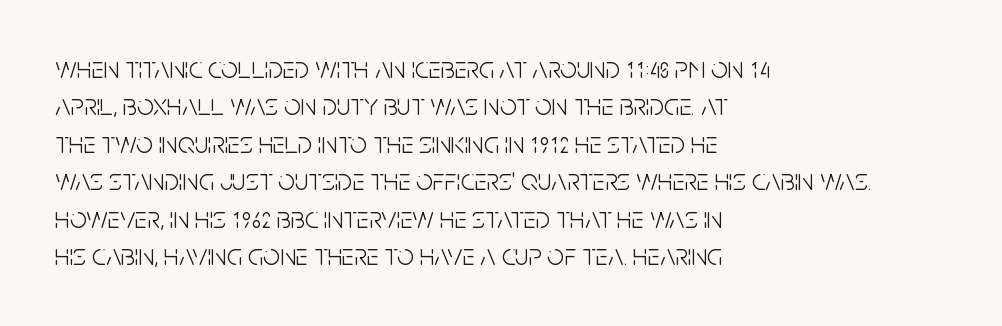
Q: Is the text bold? A: No.
Q: Is the text italic (slanted)? A: No, it is upright.
Q: Is the typeface a serif or a sans-serif typeface? A: Sans-serif.
Q: Is the text underlined? A: No.
Q: How is the paragraph aligned? A: Left-aligned.
Q: Is the spacing between letters normal or unusually wide? A: Normal.
Q: Is the spacing between lines tight, normal or loose? A: Normal.
Q: Width (condensed, normal, or wide)? A: Condensed.
Q: Stroke contrast? A: Low.
Q: x-height? A: Large.
Q: Monospaced? A: No.
